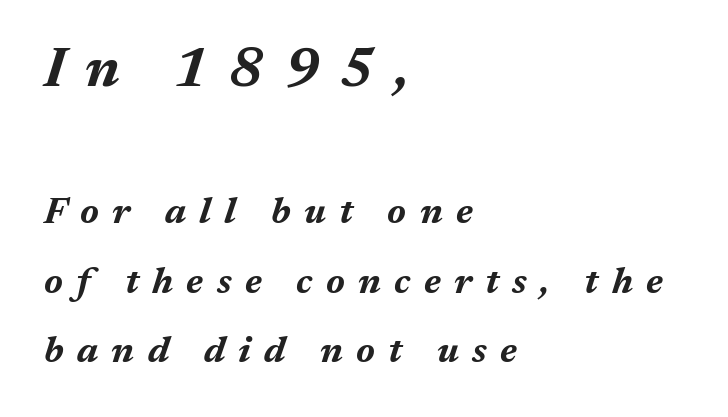
The image shows 56 px bold type, italic (leaning right); set left-aligned, line spacing 1.89x, unusually wide letter spacing (+0.36 em), not underlined; the first (top) block is 1.51x larger; medium stroke contrast and a medium x-height.
